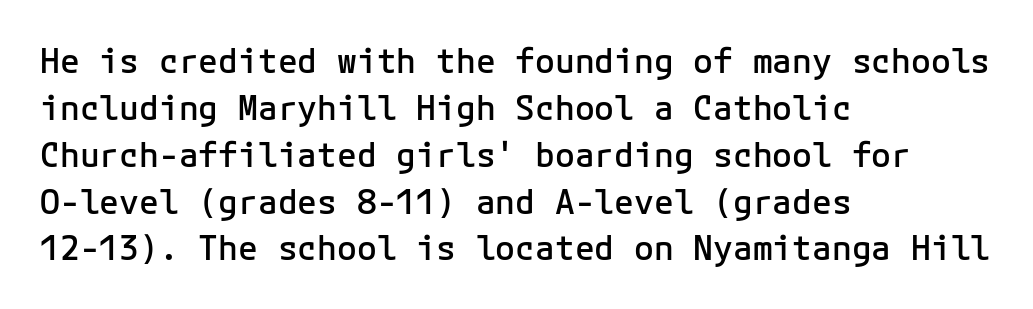
Q: Is the text bold? A: Semi-bold.
Q: Is the text italic (slanted)? A: No, it is upright.
Q: Is the typeface a serif or a sans-serif typeface? A: Sans-serif.
Q: Is the text underlined? A: No.
Q: How is the paragraph aligned? A: Left-aligned.
Q: Is the spacing between letters normal or unusually wide? A: Normal.
Q: Is the spacing between lines tight, normal or loose? A: Normal.
Q: Width (condensed, normal, or wide)? A: Normal.
Q: Stroke contrast? A: Low.
Q: x-height? A: Medium.
Q: Monospaced? A: Yes.
